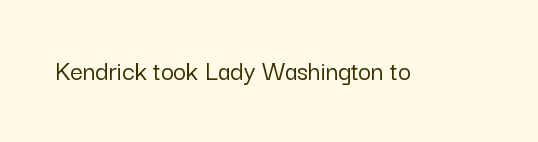
The image shows 28 px sans-serif type, upright; set normal letter spacing, not underlined; low stroke contrast and a medium x-height.
